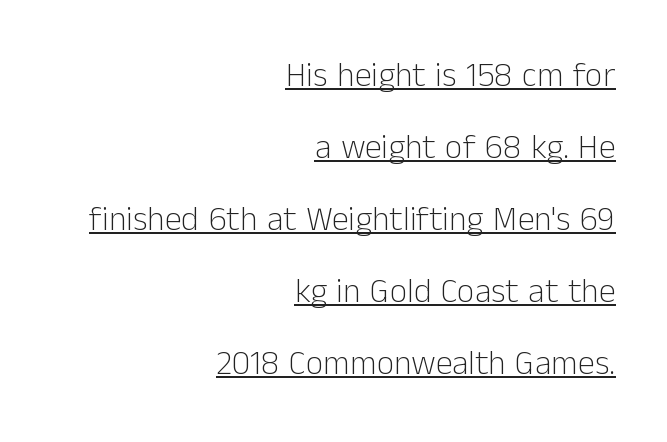
The image shows 34 px light sans-serif type, upright; set right-aligned, loose line spacing (2.12x), normal letter spacing, underlined; low stroke contrast and a medium x-height.
